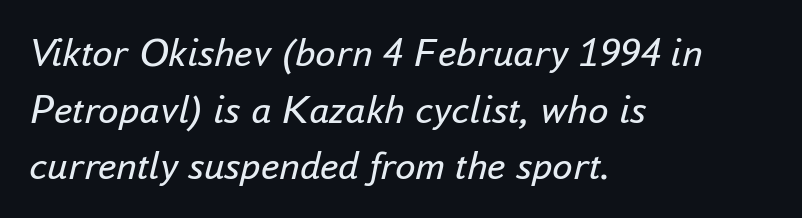
This rendering uses left alignment, leaving the right contour irregular. Descenders hang freely into open space. Character widths vary here, with narrow letters taking less room than wide ones. Nothing unusual about the tracking: characters are spaced as the font intends. This is oblique type, the kind used for emphasis or titles. Students, observe: this is what conventionally led text looks like.
